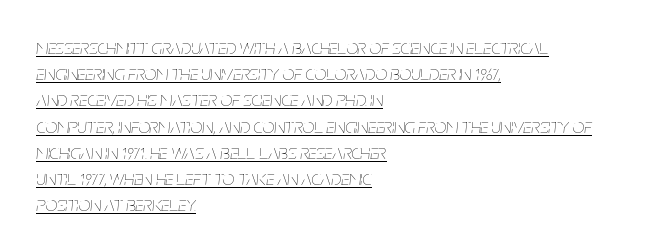
{"italic": "yes", "lean": "right", "slant_degrees": 5, "bold": "no", "underline": "yes", "align": "left", "line_spacing": "normal", "line_spacing_ratio": 1.25, "letter_spacing": "normal", "letter_spacing_em": 0.0, "glyph_px": 21}
